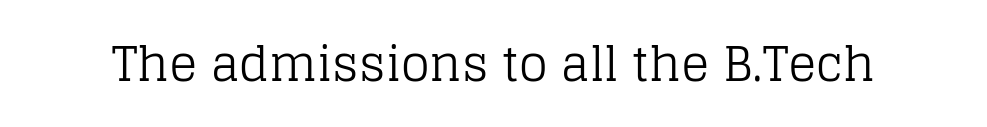
The image shows 47 px regular-weight serif type, upright; set normal letter spacing, not underlined; low stroke contrast and a large x-height.
